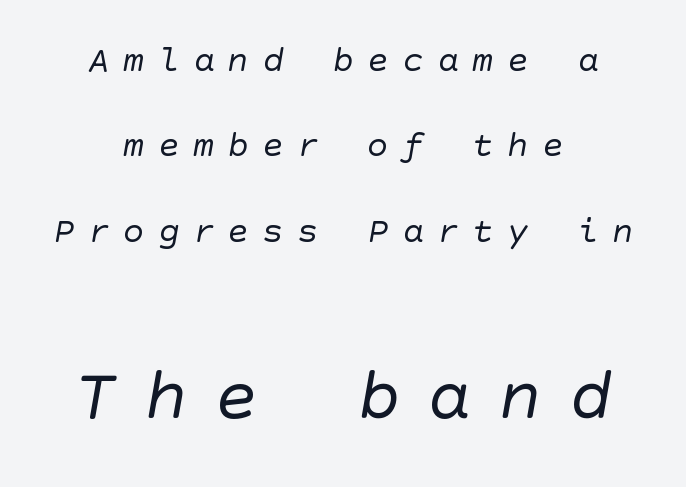
This rendering features lettering with no underline. Centered paragraph, ragged on both sides. Does extra space separate the letters? Yes, quite a lot of it. Larger block? The one below; the one above is distinctly smaller. Weight: not bold — regular or lighter.
